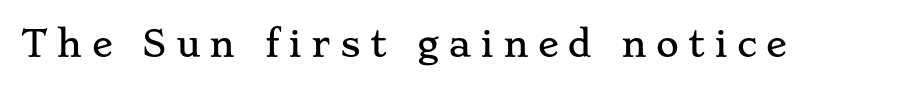
{"serif": "yes", "italic": "no", "width": "wide", "stroke_contrast": "low", "x_height": "small", "monospaced": "no", "underline": "no", "letter_spacing": "wide", "letter_spacing_em": 0.26, "glyph_px": 35}
